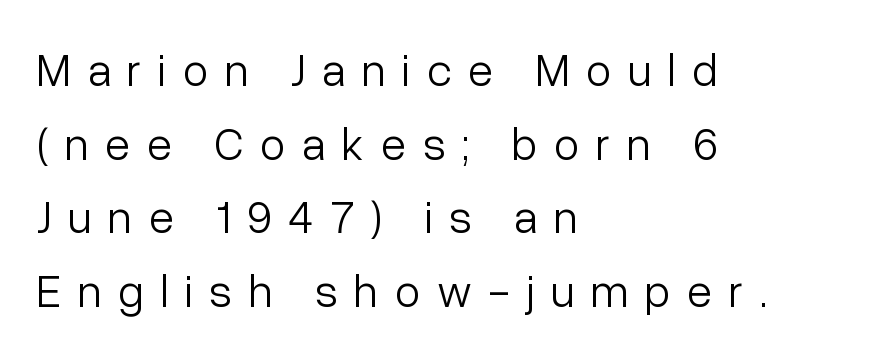
Varying glyph widths throughout — classic text-font behaviour. Any mark beneath the type? The region is blank. Compared with typical body copy, the letter spacing here is much looser. These lines sit exactly where default settings would place them. The lettering stays uniformly vertical, giving the passage a roman look. A sans-serif font was chosen for this passage.
